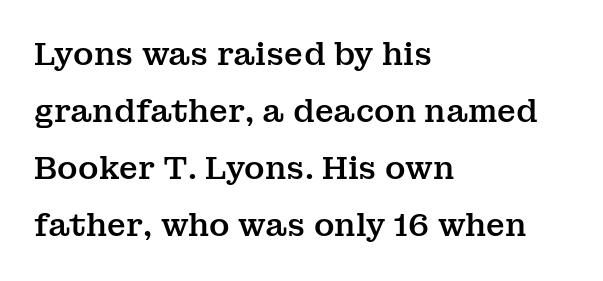
Q: Is the text italic (slanted)? A: No, it is upright.
Q: Is the typeface a serif or a sans-serif typeface? A: Serif.
Q: Is the text underlined? A: No.
Q: How is the paragraph aligned? A: Left-aligned.
Q: Is the spacing between letters normal or unusually wide? A: Normal.
Q: Width (condensed, normal, or wide)? A: Normal.
Q: Stroke contrast? A: Medium.
Q: x-height? A: Medium.
Q: Monospaced? A: No.
